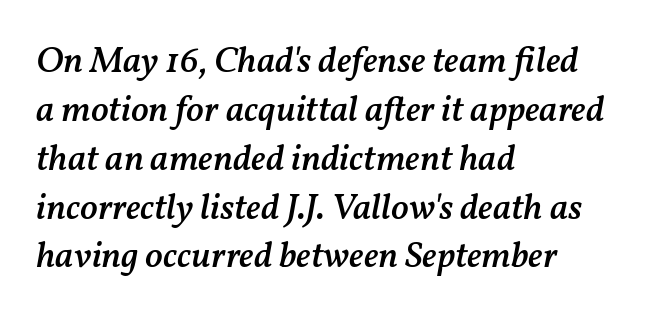
The image shows 37 px semibold type, italic (leaning right); set left-aligned, normal line spacing (1.32x), normal letter spacing, not underlined; medium stroke contrast and a medium x-height.
